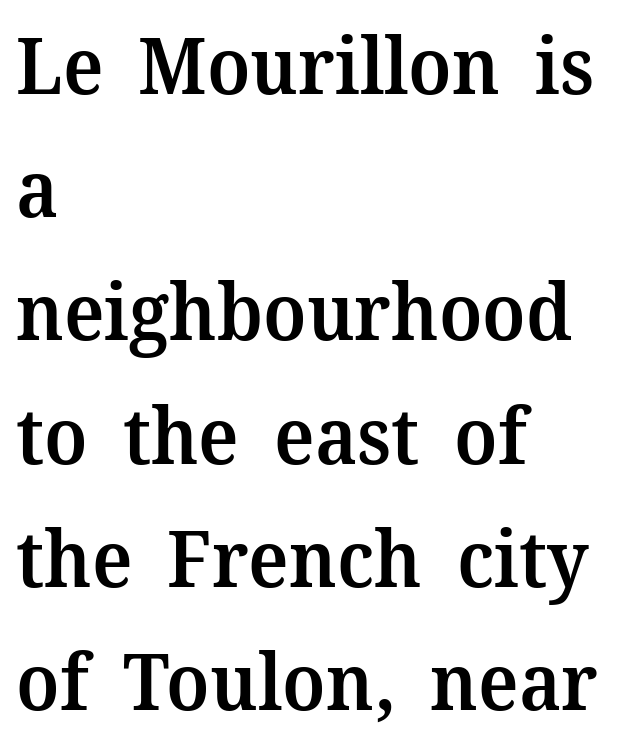
Q: Is the text bold? A: Semi-bold.
Q: Is the text italic (slanted)? A: No, it is upright.
Q: Is the typeface a serif or a sans-serif typeface? A: Serif.
Q: Is the text underlined? A: No.
Q: How is the paragraph aligned? A: Left-aligned.
Q: Is the spacing between letters normal or unusually wide? A: Normal.
Q: Is the spacing between lines tight, normal or loose? A: Normal.
Q: Width (condensed, normal, or wide)? A: Normal.
Q: Stroke contrast? A: Medium.
Q: x-height? A: Medium.
Q: Monospaced? A: No.
